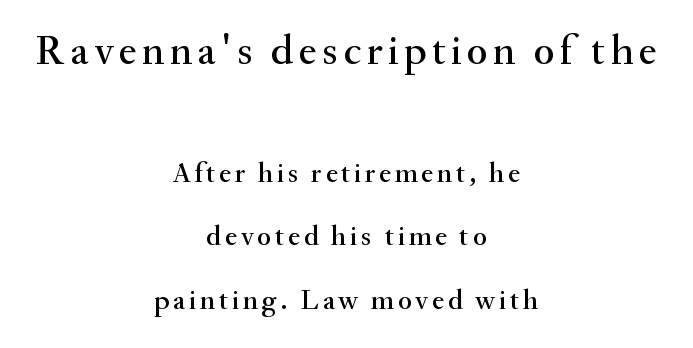
The lettering holds an erect, upright posture throughout. The designer gave the opening block more size than the closing block. Looks like regular typesetting: each glyph gets only the width it needs. Typographically, this falls in the serif category.
